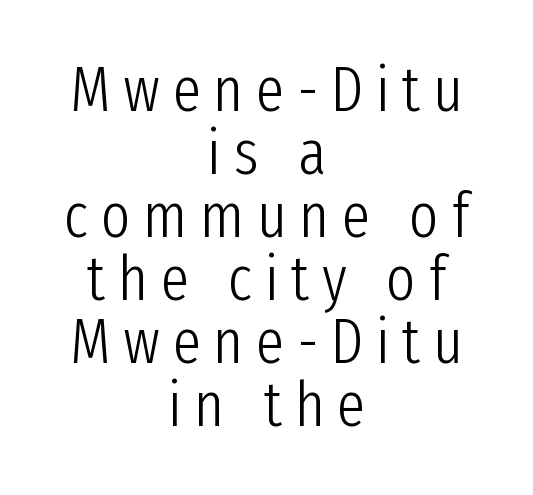
The image shows 63 px light, condensed sans-serif type, upright; set centered, tight line spacing (1.0x), unusually wide letter spacing (+0.2 em), not underlined; low stroke contrast and a medium x-height.
